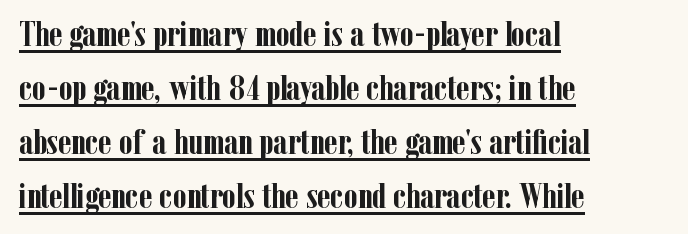
Q: Is the text bold? A: Yes.
Q: Is the text italic (slanted)? A: No, it is upright.
Q: Is the typeface a serif or a sans-serif typeface? A: Serif.
Q: Is the text underlined? A: Yes.
Q: How is the paragraph aligned? A: Left-aligned.
Q: Is the spacing between letters normal or unusually wide? A: Normal.
Q: Is the spacing between lines tight, normal or loose? A: Normal.
Q: Width (condensed, normal, or wide)? A: Condensed.
Q: Stroke contrast? A: Low.
Q: x-height? A: Medium.
Q: Monospaced? A: No.
